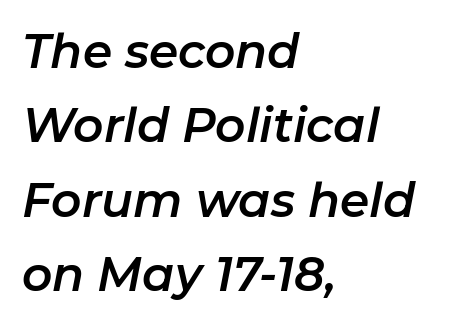
{"italic": "yes", "lean": "right", "slant_degrees": 11, "width": "normal", "stroke_contrast": "low", "x_height": "medium", "monospaced": "no", "underline": "no", "align": "left", "line_spacing": "normal", "line_spacing_ratio": 1.58, "letter_spacing": "normal", "letter_spacing_em": 0.0, "glyph_px": 47}
